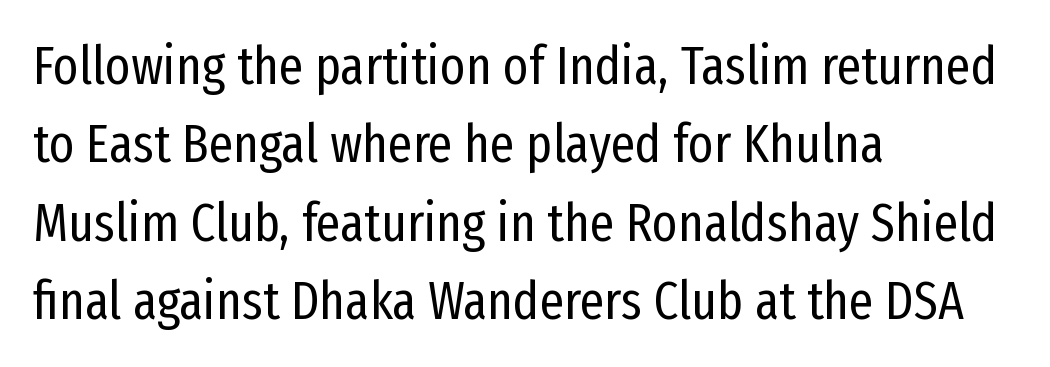
{"serif": "no", "italic": "no", "bold": "no", "weight": "regular", "width": "condensed", "stroke_contrast": "low", "x_height": "medium", "monospaced": "no", "underline": "no", "align": "left", "line_spacing": "normal", "line_spacing_ratio": 1.45, "letter_spacing": "normal", "letter_spacing_em": 0.0, "glyph_px": 54}
